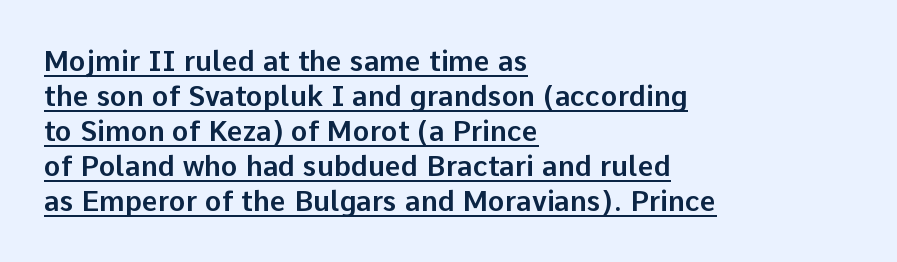
Q: Is the text italic (slanted)? A: No, it is upright.
Q: Is the typeface a serif or a sans-serif typeface? A: Sans-serif.
Q: Is the text underlined? A: Yes.
Q: How is the paragraph aligned? A: Left-aligned.
Q: Is the spacing between letters normal or unusually wide? A: Normal.
Q: Is the spacing between lines tight, normal or loose? A: Normal.
Q: Width (condensed, normal, or wide)? A: Normal.
Q: Stroke contrast? A: Low.
Q: x-height? A: Medium.
Q: Monospaced? A: No.
